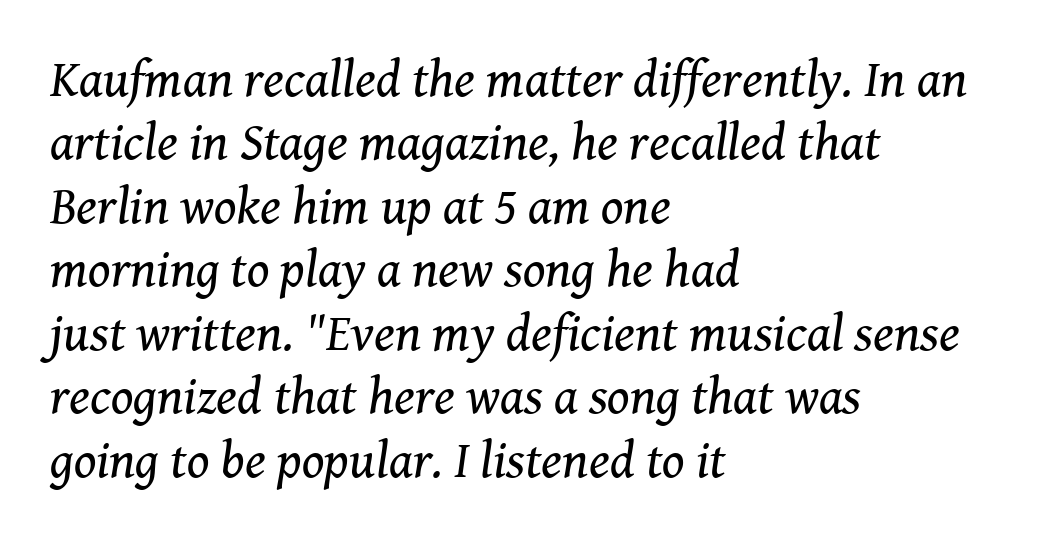
The zone under the glyphs is completely vacant. Weight: in the light-to-regular range. These lines are composed in type with serifs. Looks like regular typesetting: each glyph gets only the width it needs. Where is the straight margin? On the left.
